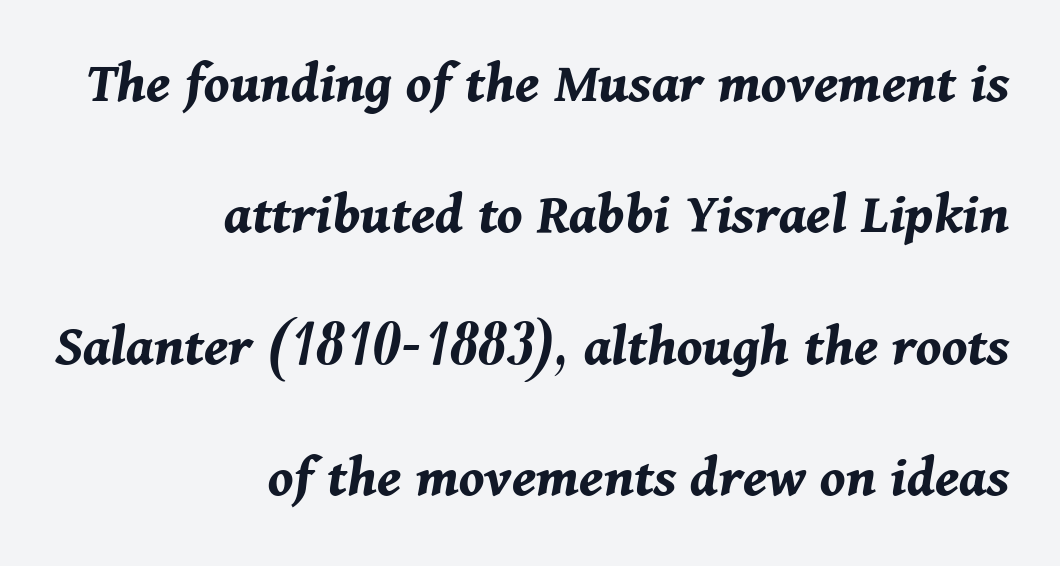
{"italic": "yes", "lean": "right", "slant_degrees": 11, "bold": "yes", "weight": "bold", "width": "normal", "stroke_contrast": "medium", "x_height": "medium", "monospaced": "no", "underline": "no", "align": "right", "line_spacing": "loose", "line_spacing_ratio": 2.19, "letter_spacing": "normal", "letter_spacing_em": 0.0, "glyph_px": 60}
